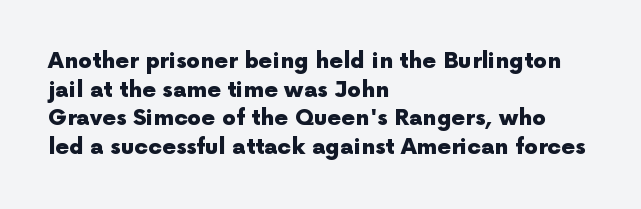
The image shows 22 px bold type, upright; set left-aligned, normal line spacing (1.3x), normal letter spacing, not underlined.
